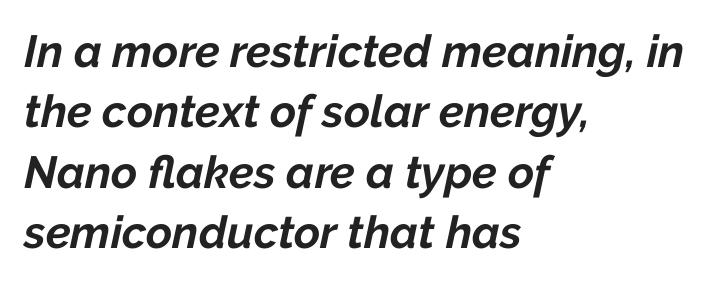
The image shows 45 px bold type, italic (leaning right); set left-aligned, normal line spacing (1.34x), normal letter spacing, not underlined; low stroke contrast and a medium x-height.
